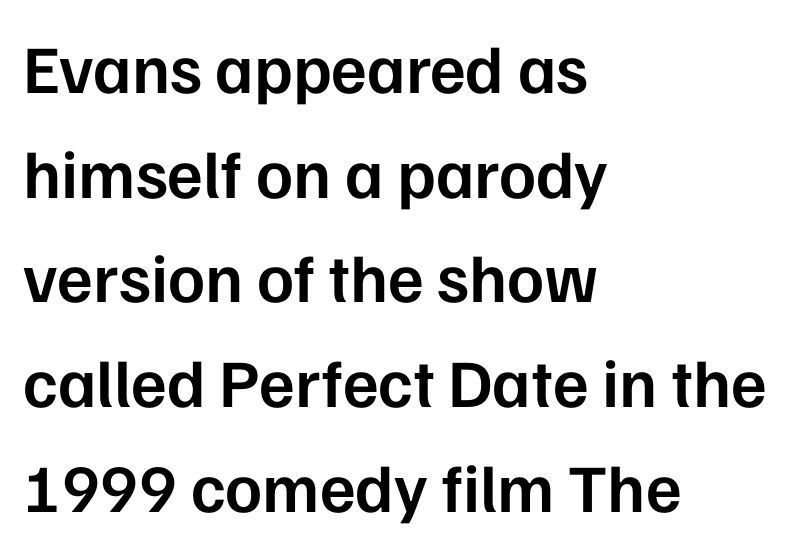
Notice how descenders clear the ascenders below comfortably — that's standard leading. The zone under the glyphs is completely vacant. A typesetter would call this zero additional tracking. This sample has the flowing, uneven cadence of proportional lettering. A sans-serif font was chosen for this passage.
